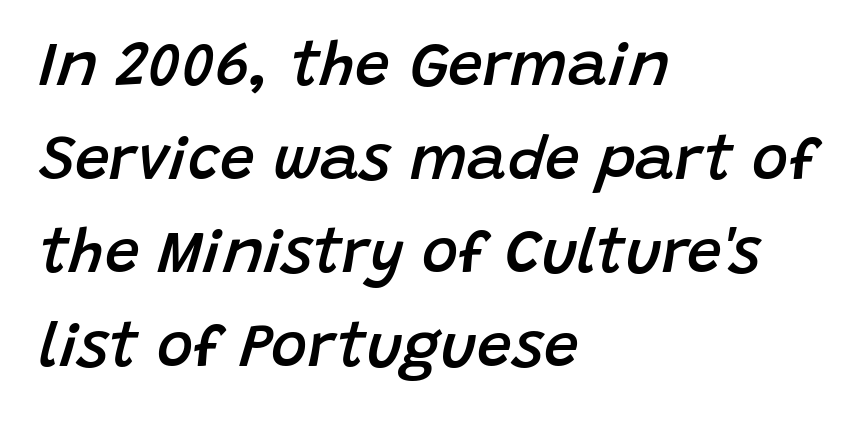
Q: Is the text bold? A: Semi-bold.
Q: Is the text italic (slanted)? A: Yes, it leans right by about 15 degrees.
Q: Is the text underlined? A: No.
Q: How is the paragraph aligned? A: Left-aligned.
Q: Is the spacing between letters normal or unusually wide? A: Normal.
Q: Is the spacing between lines tight, normal or loose? A: Normal.
Q: Width (condensed, normal, or wide)? A: Normal.
Q: Stroke contrast? A: Low.
Q: x-height? A: Large.
Q: Monospaced? A: No.
